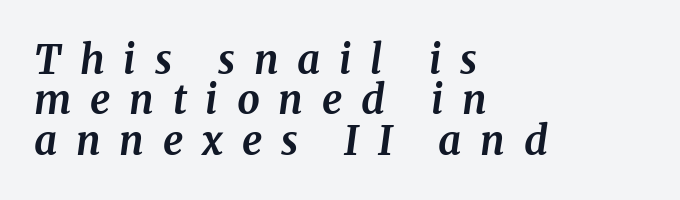
Q: Is the text bold? A: Yes.
Q: Is the text italic (slanted)? A: Yes, it leans right by about 8 degrees.
Q: Is the typeface a serif or a sans-serif typeface? A: Serif.
Q: Is the text underlined? A: No.
Q: How is the paragraph aligned? A: Left-aligned.
Q: Is the spacing between letters normal or unusually wide? A: Unusually wide.
Q: Is the spacing between lines tight, normal or loose? A: Tight.
Q: Width (condensed, normal, or wide)? A: Normal.
Q: Stroke contrast? A: Medium.
Q: x-height? A: Medium.
Q: Monospaced? A: No.
